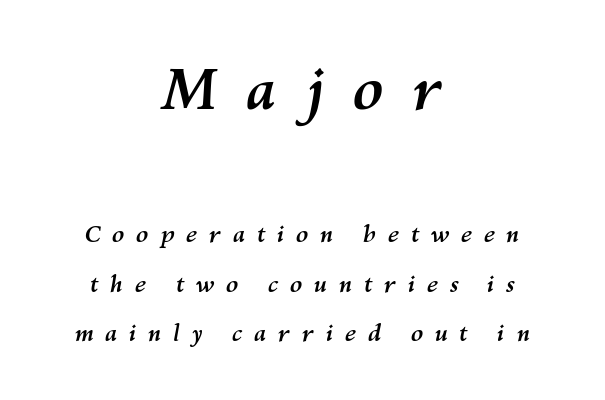
Descenders hang freely into open space. You'd pick this weight for a headline — it's a proper bold. Size hierarchy here favors the leading block over the trailing one. The paragraph has two soft edges and a firm central axis. Yep, that's italic — everything's leaning. This sample uses expanded letter spacing, leaving extra air between glyphs.
